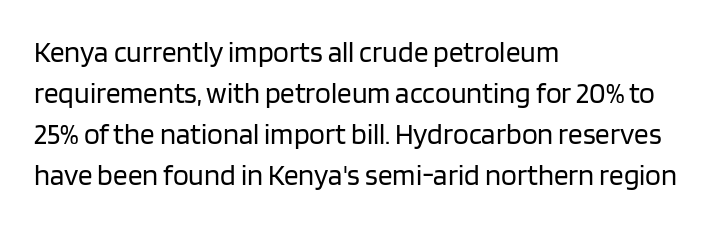
Q: Is the text bold? A: No.
Q: Is the text italic (slanted)? A: No, it is upright.
Q: Is the typeface a serif or a sans-serif typeface? A: Sans-serif.
Q: Is the text underlined? A: No.
Q: How is the paragraph aligned? A: Left-aligned.
Q: Is the spacing between letters normal or unusually wide? A: Normal.
Q: Is the spacing between lines tight, normal or loose? A: Normal.
Q: Width (condensed, normal, or wide)? A: Normal.
Q: Stroke contrast? A: Low.
Q: x-height? A: Large.
Q: Monospaced? A: No.
